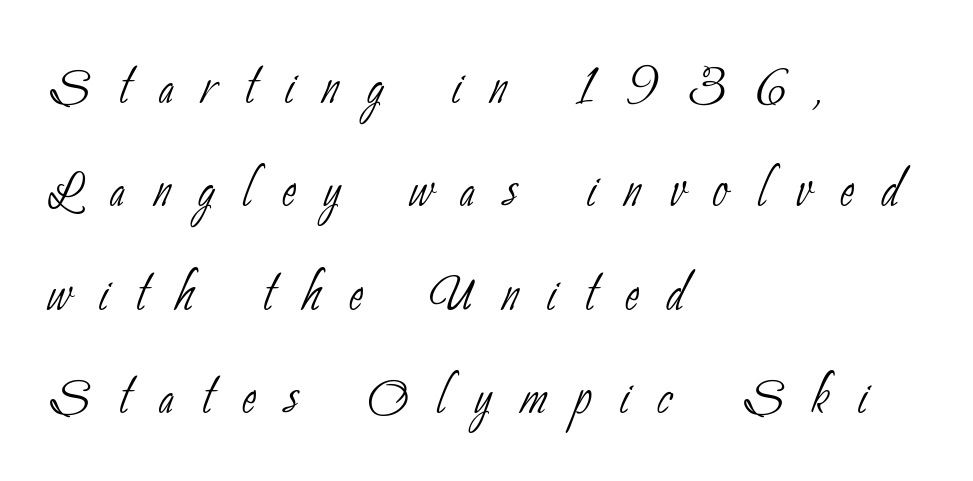
The image shows 68 px thin, condensed sans-serif type; set left-aligned, normal line spacing (1.52x), unusually wide letter spacing (+0.42 em), not underlined; low stroke contrast and a small x-height.
